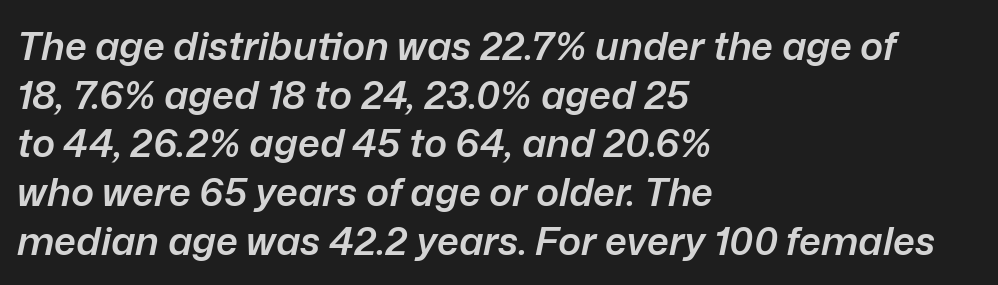
Q: Is the text bold? A: Semi-bold.
Q: Is the text italic (slanted)? A: Yes, it leans right by about 12 degrees.
Q: Is the text underlined? A: No.
Q: How is the paragraph aligned? A: Left-aligned.
Q: Is the spacing between letters normal or unusually wide? A: Normal.
Q: Is the spacing between lines tight, normal or loose? A: Normal.
Q: Width (condensed, normal, or wide)? A: Normal.
Q: Stroke contrast? A: Low.
Q: x-height? A: Medium.
Q: Monospaced? A: No.
